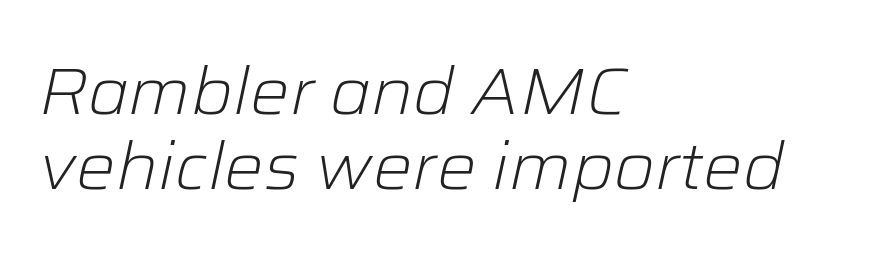
{"italic": "yes", "lean": "right", "slant_degrees": 12, "bold": "no", "weight": "light", "width": "normal", "stroke_contrast": "low", "x_height": "medium", "monospaced": "no", "underline": "no", "align": "left", "line_spacing": "tight", "line_spacing_ratio": 1.13, "letter_spacing": "normal", "letter_spacing_em": 0.0, "glyph_px": 66}
